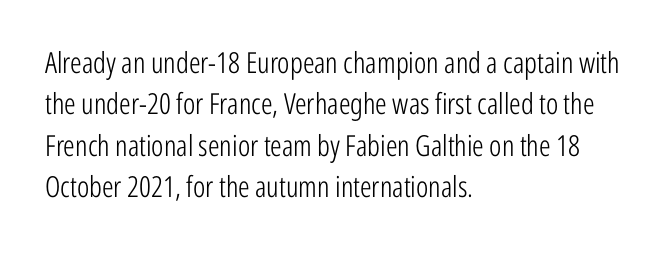
Looks like regular typesetting: each glyph gets only the width it needs. One glance says typical: line gaps are just what's usual. The paragraph has a hard left edge and a soft right edge. Posture: upright roman. Weight: regular or lighter.
